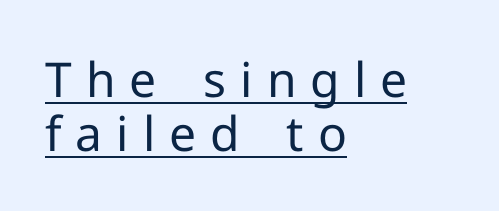
Q: Is the text bold? A: No.
Q: Is the text italic (slanted)? A: No, it is upright.
Q: Is the typeface a serif or a sans-serif typeface? A: Sans-serif.
Q: Is the text underlined? A: Yes.
Q: How is the paragraph aligned? A: Left-aligned.
Q: Is the spacing between letters normal or unusually wide? A: Unusually wide.
Q: Is the spacing between lines tight, normal or loose? A: Tight.
Q: Width (condensed, normal, or wide)? A: Normal.
Q: Stroke contrast? A: Low.
Q: x-height? A: Medium.
Q: Monospaced? A: No.
